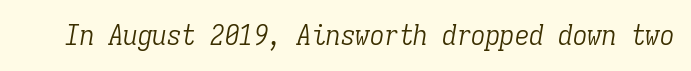
The letters march in equal steps, a hallmark of fixed-pitch type. Is the type slanted? Yes — the strokes lean at a clear angle. Nothing heavy about these letters — not bold at all. Tracking value appears to be zero — textbook default spacing.
